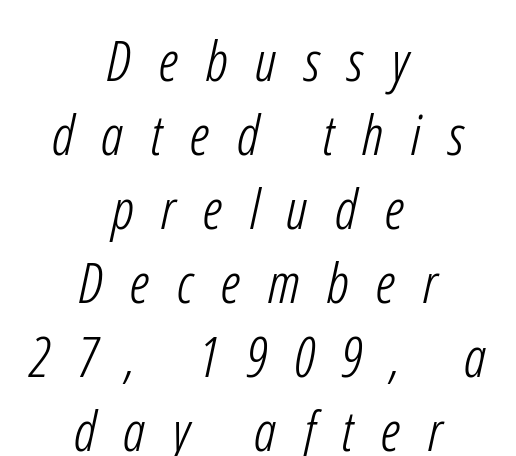
Q: Is the text bold? A: No.
Q: Is the typeface a serif or a sans-serif typeface? A: Sans-serif.
Q: Is the text underlined? A: No.
Q: How is the paragraph aligned? A: Centered.
Q: Is the spacing between letters normal or unusually wide? A: Unusually wide.
Q: Is the spacing between lines tight, normal or loose? A: Normal.
Q: Width (condensed, normal, or wide)? A: Condensed.
Q: Stroke contrast? A: Low.
Q: x-height? A: Medium.
Q: Monospaced? A: No.
